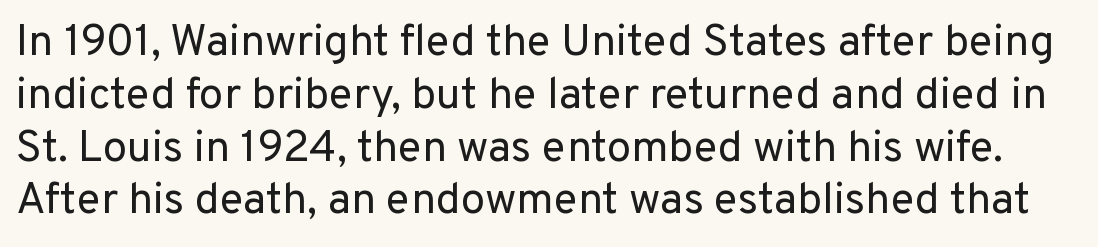
Q: Is the text bold? A: No.
Q: Is the text italic (slanted)? A: No, it is upright.
Q: Is the typeface a serif or a sans-serif typeface? A: Sans-serif.
Q: Is the text underlined? A: No.
Q: Is the spacing between letters normal or unusually wide? A: Normal.
Q: Width (condensed, normal, or wide)? A: Normal.
Q: Stroke contrast? A: Low.
Q: x-height? A: Medium.
Q: Monospaced? A: No.
